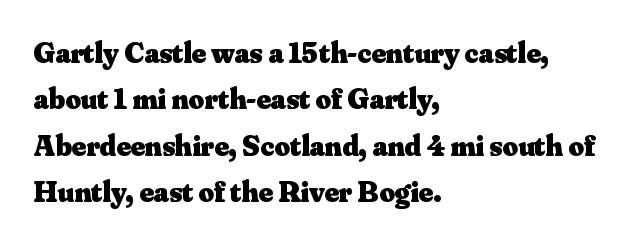
The image shows 30 px heavy serif type, upright; set left-aligned, normal line spacing (1.55x), normal letter spacing, not underlined; medium stroke contrast and a small x-height.
